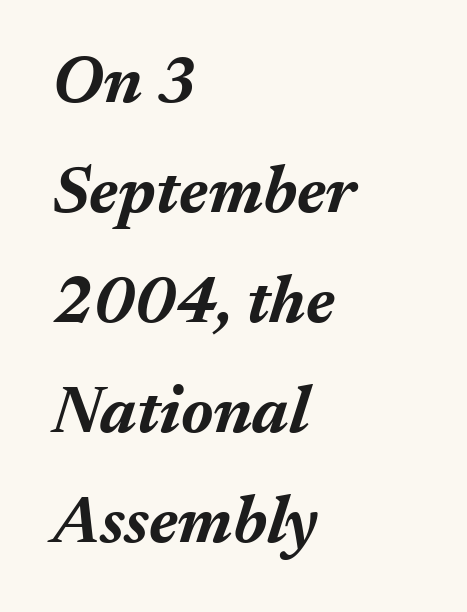
{"italic": "yes", "lean": "right", "slant_degrees": 17, "bold": "yes", "weight": "bold", "width": "normal", "stroke_contrast": "medium", "x_height": "medium", "monospaced": "no", "underline": "no", "align": "left", "line_spacing": "normal", "line_spacing_ratio": 1.64, "letter_spacing": "normal", "letter_spacing_em": 0.0, "glyph_px": 67}
